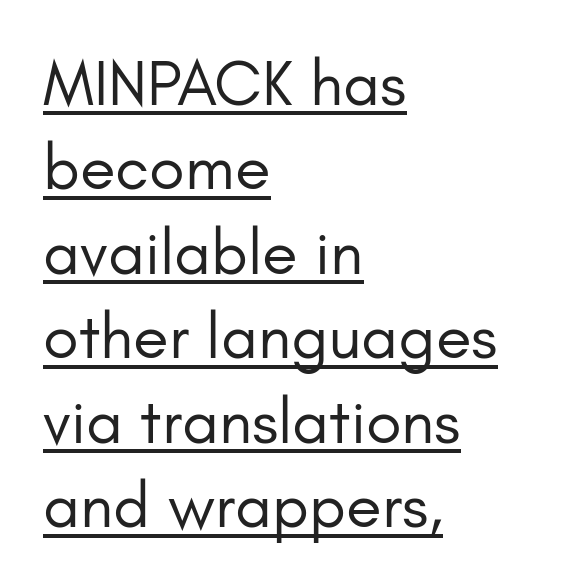
{"serif": "no", "italic": "no", "bold": "no", "weight": "regular", "width": "normal", "stroke_contrast": "low", "x_height": "small", "monospaced": "no", "underline": "yes", "align": "left", "line_spacing": "normal", "line_spacing_ratio": 1.3, "letter_spacing": "normal", "letter_spacing_em": 0.0, "glyph_px": 65}
